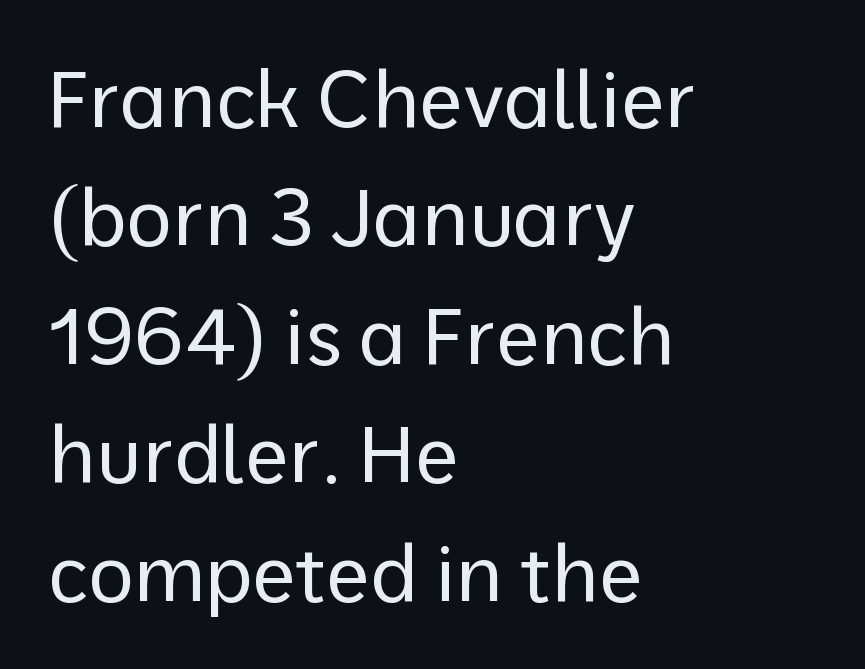
{"serif": "no", "italic": "no", "bold": "no", "weight": "regular", "width": "normal", "stroke_contrast": "low", "x_height": "medium", "monospaced": "no", "underline": "no", "align": "left", "line_spacing": "normal", "line_spacing_ratio": 1.5, "letter_spacing": "normal", "letter_spacing_em": 0.0, "glyph_px": 79}
